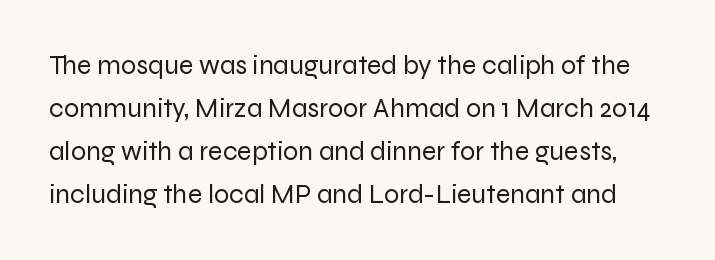
Q: Is the text bold? A: No.
Q: Is the text italic (slanted)? A: No, it is upright.
Q: Is the text underlined? A: No.
Q: Is the spacing between letters normal or unusually wide? A: Normal.
Q: Is the spacing between lines tight, normal or loose? A: Normal.
